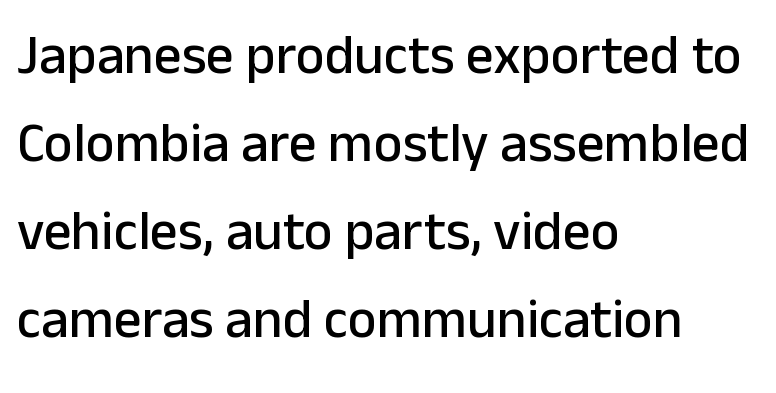
The image shows 55 px sans-serif type, upright; set left-aligned, normal line spacing (1.6x), normal letter spacing, not underlined; low stroke contrast and a medium x-height.
